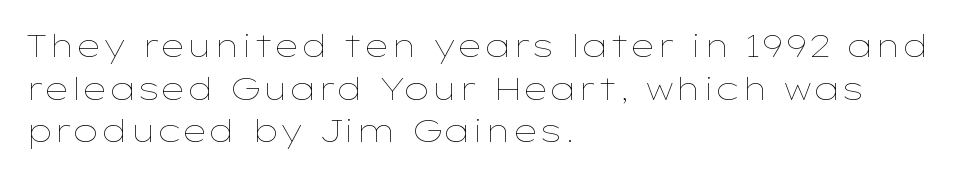
The image shows 32 px thin, wide type, upright; set left-aligned, normal line spacing (1.33x), normal letter spacing, not underlined; low stroke contrast and a medium x-height.
